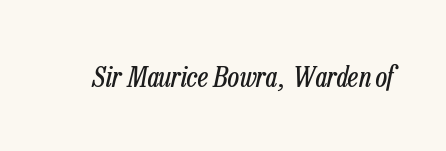
{"italic": "yes", "lean": "right", "slant_degrees": 13, "bold": "no", "weight": "regular", "width": "condensed", "stroke_contrast": "low", "x_height": "medium", "monospaced": "no", "underline": "no", "letter_spacing": "normal", "letter_spacing_em": 0.0, "glyph_px": 28}
